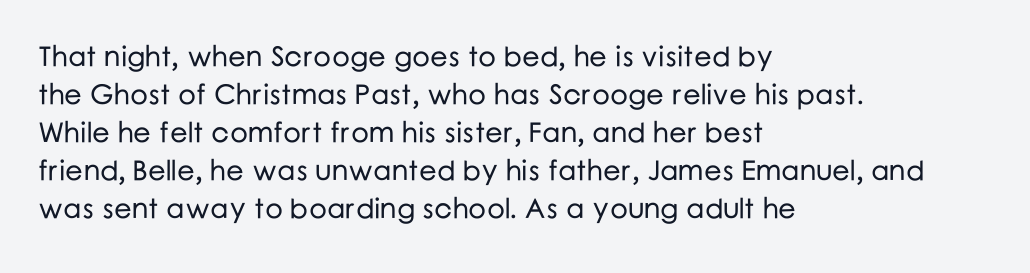
The image shows 28 px sans-serif type, upright; set left-aligned, normal line spacing (1.36x), normal letter spacing, not underlined; low stroke contrast and a medium x-height.
